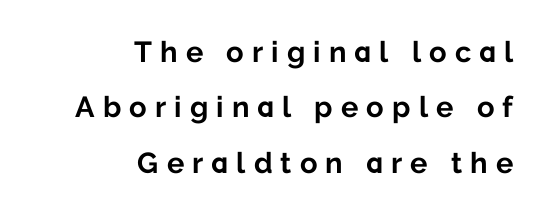
The image shows 29 px bold sans-serif type, upright; set right-aligned, loose line spacing (1.91x), unusually wide letter spacing (+0.28 em), not underlined; low stroke contrast and a medium x-height.
